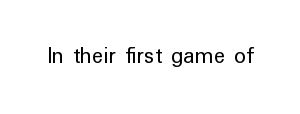
{"italic": "no", "bold": "no", "underline": "no", "letter_spacing": "normal", "letter_spacing_em": 0.0, "glyph_px": 24}
